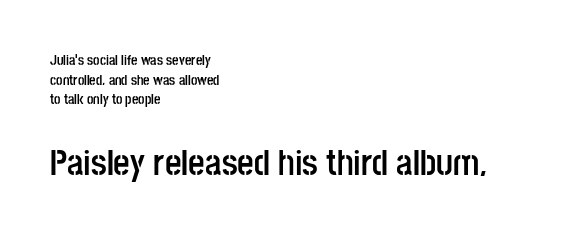
Q: Is the text bold? A: Yes.
Q: Is the text italic (slanted)? A: No, it is upright.
Q: Is the typeface a serif or a sans-serif typeface? A: Sans-serif.
Q: Is the text underlined? A: No.
Q: How is the paragraph aligned? A: Left-aligned.
Q: Is the spacing between letters normal or unusually wide? A: Normal.
Q: Is the spacing between lines tight, normal or loose? A: Normal.
Q: Which block of text is set in a larger size, the first (top) or the second (bottom)? A: The second (bottom) one.
Q: Width (condensed, normal, or wide)? A: Condensed.
Q: Stroke contrast? A: Low.
Q: x-height? A: Large.
Q: Monospaced? A: No.
